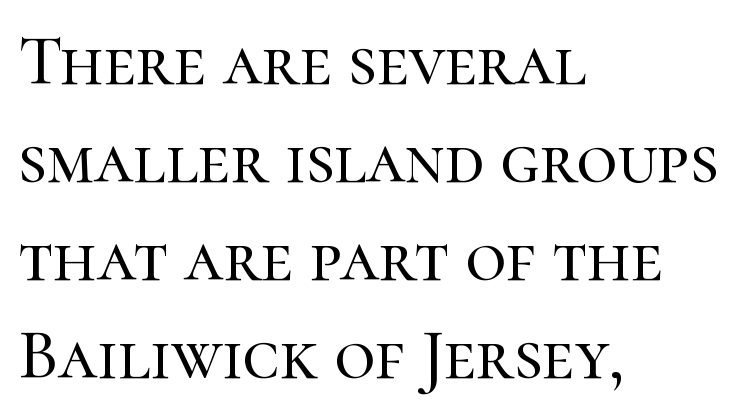
The image shows 70 px serif type, upright; set left-aligned, normal line spacing (1.4x), normal letter spacing, not underlined; high stroke contrast and a medium x-height.
